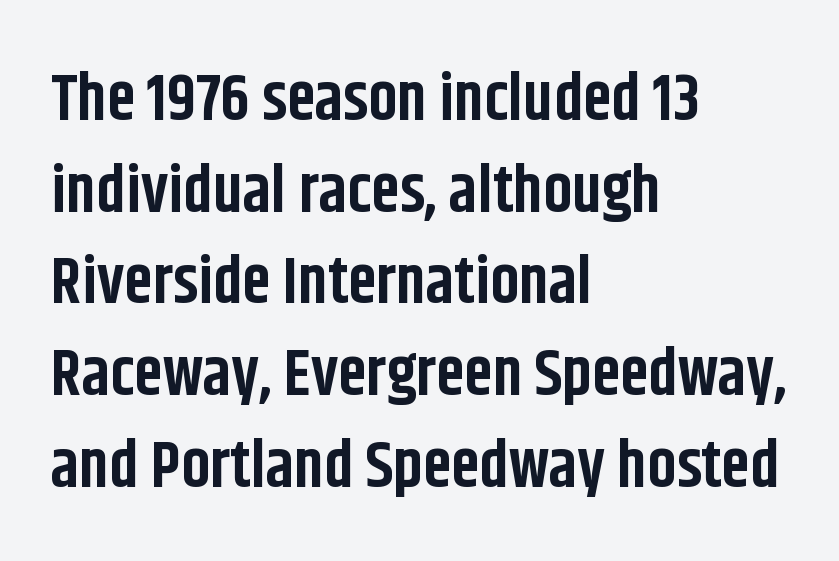
Characters remain perfectly vertical along every line. A student would call this left alignment; a typographer would say flush left, rag right. A typesetter would call this proportional, since set widths differ per character. The leading is moderate, giving the passage an even texture.
